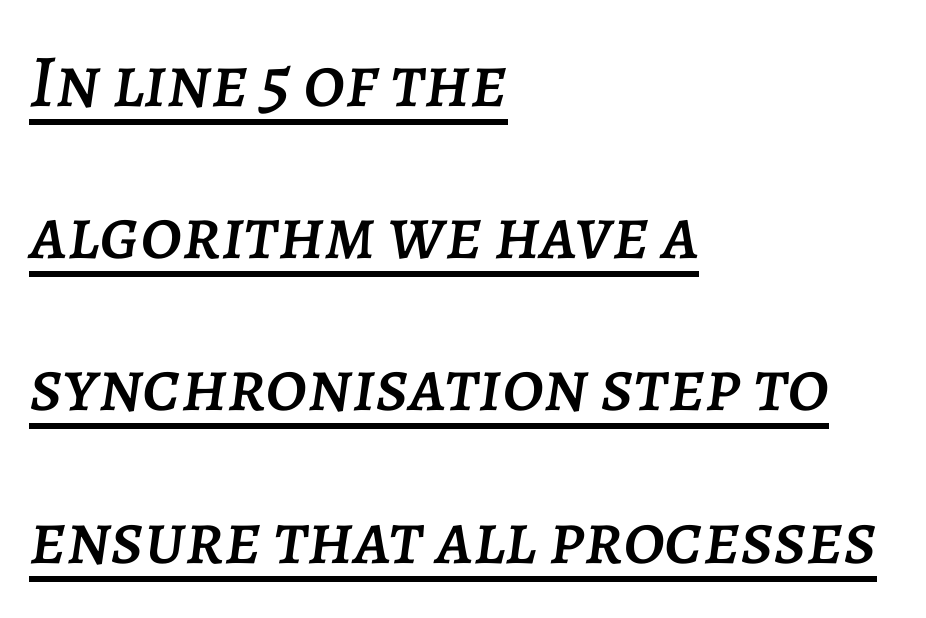
{"italic": "yes", "lean": "right", "slant_degrees": 7, "width": "normal", "stroke_contrast": "low", "x_height": "large", "monospaced": "no", "underline": "yes", "align": "left", "line_spacing": "loose", "line_spacing_ratio": 2.03, "letter_spacing": "normal", "letter_spacing_em": 0.0, "glyph_px": 75}
